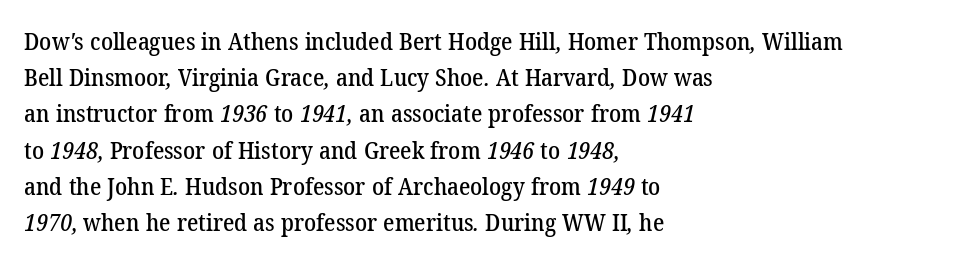
The image shows 24 px text type; set left-aligned, normal line spacing (1.51x), normal letter spacing, not underlined.
